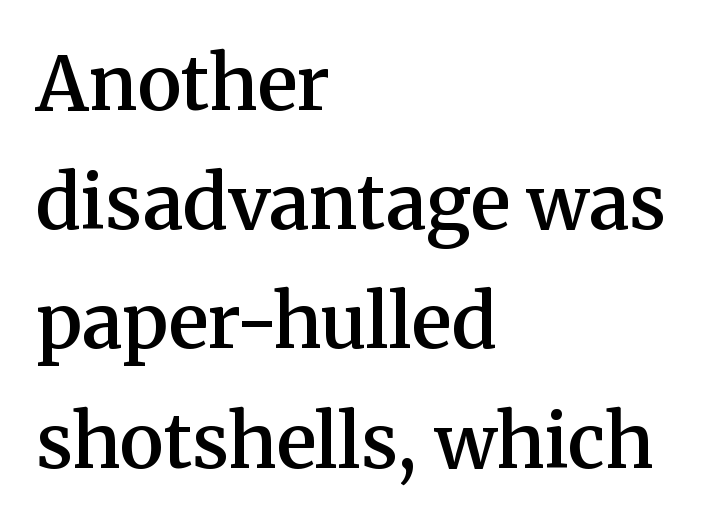
Q: Is the text bold? A: Semi-bold.
Q: Is the text italic (slanted)? A: No, it is upright.
Q: Is the typeface a serif or a sans-serif typeface? A: Serif.
Q: Is the text underlined? A: No.
Q: How is the paragraph aligned? A: Left-aligned.
Q: Is the spacing between letters normal or unusually wide? A: Normal.
Q: Is the spacing between lines tight, normal or loose? A: Normal.
Q: Width (condensed, normal, or wide)? A: Normal.
Q: Stroke contrast? A: Medium.
Q: x-height? A: Medium.
Q: Monospaced? A: No.
